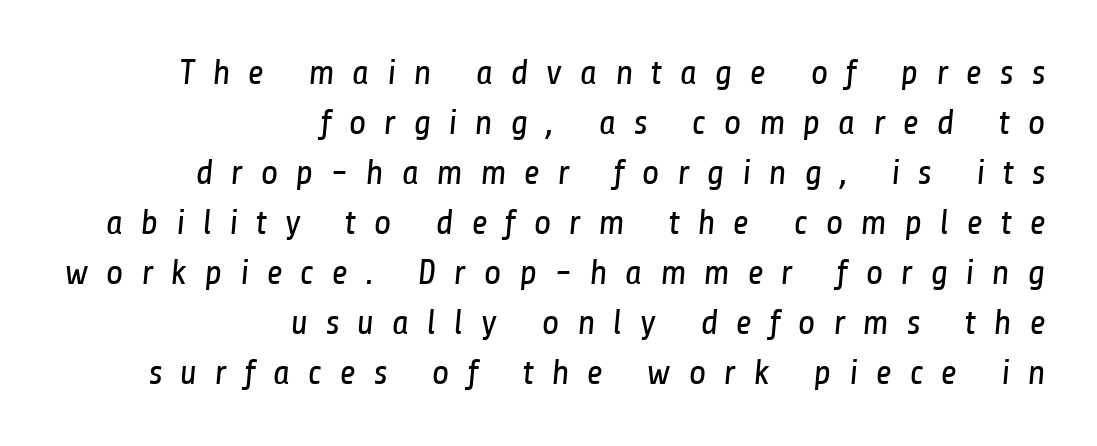
The image shows 36 px regular-weight, condensed sans-serif type; set right-aligned, normal line spacing (1.39x), unusually wide letter spacing (+0.48 em), not underlined; low stroke contrast and a medium x-height.
